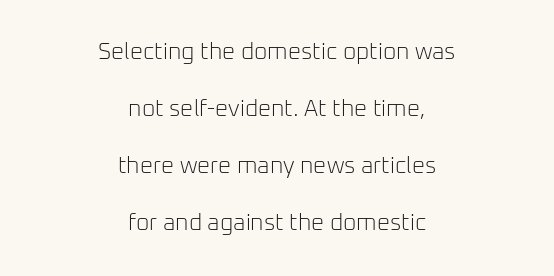
{"italic": "no", "bold": "no", "underline": "no", "align": "center", "line_spacing": "loose", "line_spacing_ratio": 2.48, "letter_spacing": "normal", "letter_spacing_em": 0.0, "glyph_px": 23}
